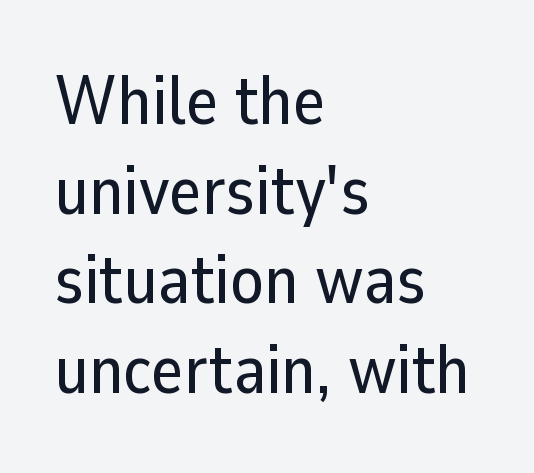
The image shows 69 px sans-serif type, upright; set left-aligned, normal line spacing (1.3x), normal letter spacing, not underlined; low stroke contrast and a medium x-height.
